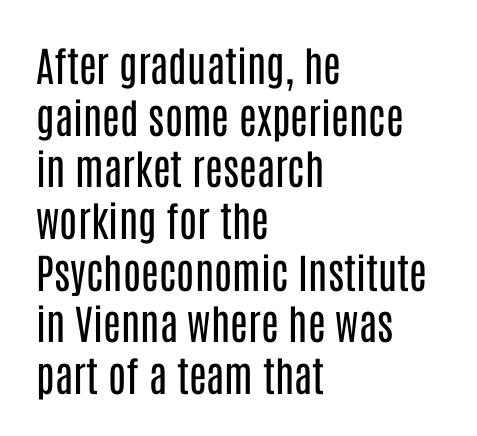
Q: Is the text bold? A: No.
Q: Is the text italic (slanted)? A: No, it is upright.
Q: Is the typeface a serif or a sans-serif typeface? A: Sans-serif.
Q: Is the text underlined? A: No.
Q: How is the paragraph aligned? A: Left-aligned.
Q: Is the spacing between letters normal or unusually wide? A: Normal.
Q: Is the spacing between lines tight, normal or loose? A: Normal.
Q: Width (condensed, normal, or wide)? A: Condensed.
Q: Stroke contrast? A: Low.
Q: x-height? A: Large.
Q: Monospaced? A: No.
